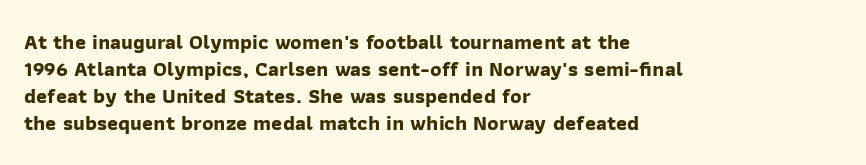
{"bold": "yes", "underline": "no", "align": "left", "line_spacing": "normal", "line_spacing_ratio": 1.29, "letter_spacing": "normal", "letter_spacing_em": 0.0, "glyph_px": 21}
